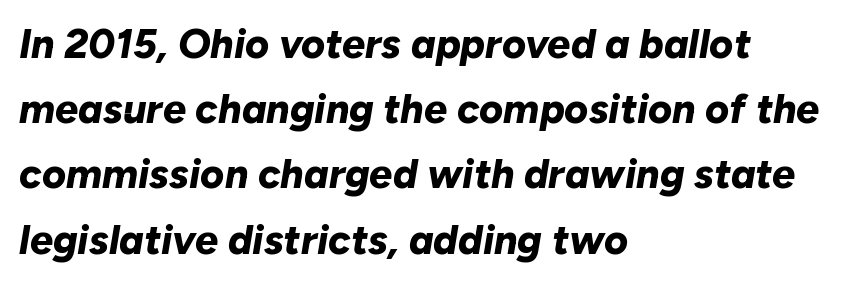
{"italic": "yes", "lean": "right", "slant_degrees": 10, "bold": "yes", "weight": "bold", "width": "normal", "stroke_contrast": "low", "x_height": "medium", "monospaced": "no", "underline": "no", "align": "left", "line_spacing": "normal", "line_spacing_ratio": 1.59, "letter_spacing": "normal", "letter_spacing_em": 0.0, "glyph_px": 41}
